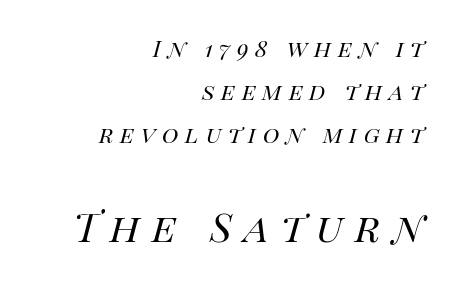
Q: Is the text bold? A: No.
Q: Is the text italic (slanted)? A: Yes, it leans right by about 14 degrees.
Q: Is the text underlined? A: No.
Q: How is the paragraph aligned? A: Right-aligned.
Q: Is the spacing between letters normal or unusually wide? A: Unusually wide.
Q: Is the spacing between lines tight, normal or loose? A: Normal.
Q: Which block of text is set in a larger size, the first (top) or the second (bottom)? A: The second (bottom) one.
Q: Width (condensed, normal, or wide)? A: Normal.
Q: Stroke contrast? A: High.
Q: x-height? A: Large.
Q: Monospaced? A: No.
